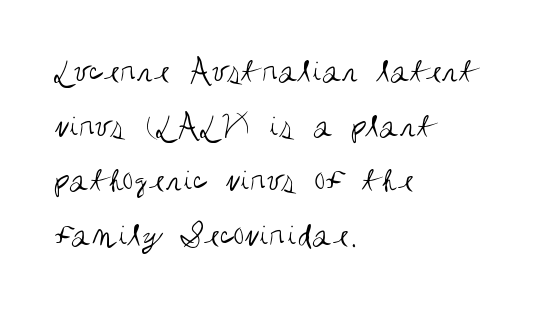
Typographically, this falls in the sans-serif category. Tracking here is standard; glyphs follow each other at the usual distance. Typeset ragged right — the left edge is the straight one. Vertical stems look standard width or narrower in stroke.
